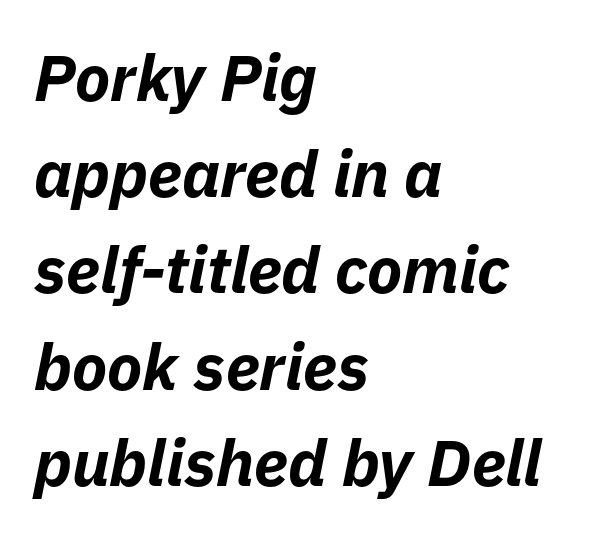
The image shows 65 px bold type, italic (leaning right); set left-aligned, normal line spacing (1.48x), normal letter spacing, not underlined; low stroke contrast and a medium x-height.
